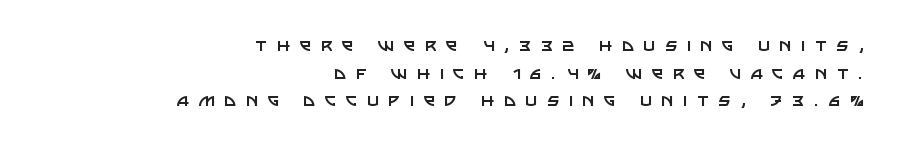
The image shows 21 px text type, upright; set right-aligned, normal line spacing (1.31x), unusually wide letter spacing (+0.45 em), not underlined.
